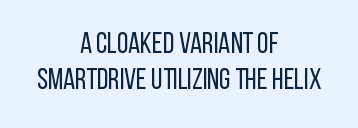
The image shows 29 px regular-weight, condensed sans-serif type, upright; set centered, line spacing 1.24x, normal letter spacing, not underlined; low stroke contrast and a large x-height.
